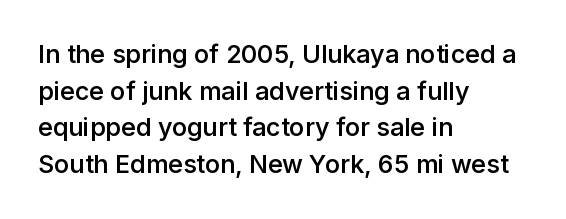
{"italic": "no", "bold": "semi", "underline": "no", "align": "left", "line_spacing": "normal", "line_spacing_ratio": 1.47, "letter_spacing": "normal", "letter_spacing_em": 0.0, "glyph_px": 25}
